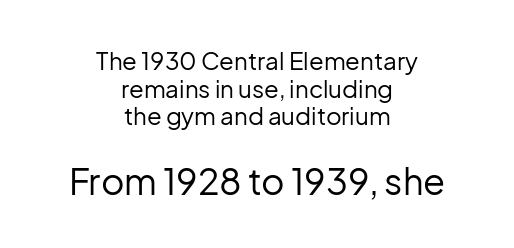
Q: Is the text bold? A: No.
Q: Is the text italic (slanted)? A: No, it is upright.
Q: Is the typeface a serif or a sans-serif typeface? A: Sans-serif.
Q: Is the text underlined? A: No.
Q: How is the paragraph aligned? A: Centered.
Q: Is the spacing between letters normal or unusually wide? A: Normal.
Q: Is the spacing between lines tight, normal or loose? A: Tight.
Q: Which block of text is set in a larger size, the first (top) or the second (bottom)? A: The second (bottom) one.
Q: Width (condensed, normal, or wide)? A: Normal.
Q: Stroke contrast? A: Low.
Q: x-height? A: Medium.
Q: Monospaced? A: No.
